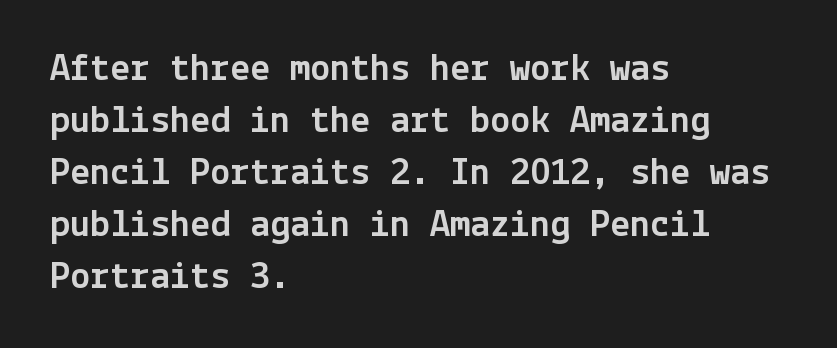
The image shows 40 px sans-serif type, upright; set left-aligned, normal line spacing (1.3x), normal letter spacing, not underlined; a medium x-height.
